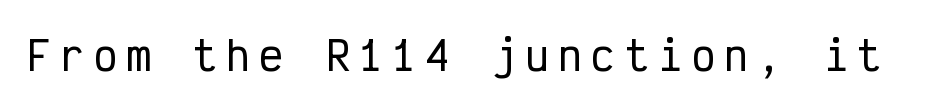
The image shows 40 px condensed sans-serif type, upright, monospaced; set unusually wide letter spacing (+0.23 em), not underlined; low stroke contrast and a medium x-height.
